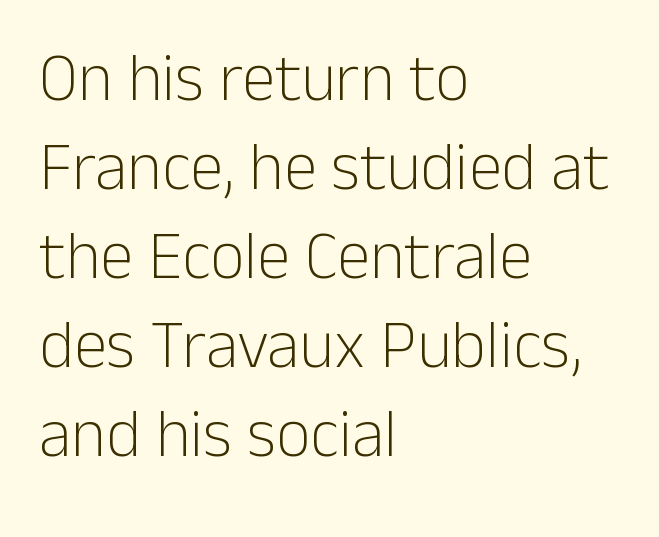
The image shows 67 px light sans-serif type, upright; set left-aligned, normal line spacing (1.33x), normal letter spacing, not underlined; low stroke contrast and a medium x-height.
